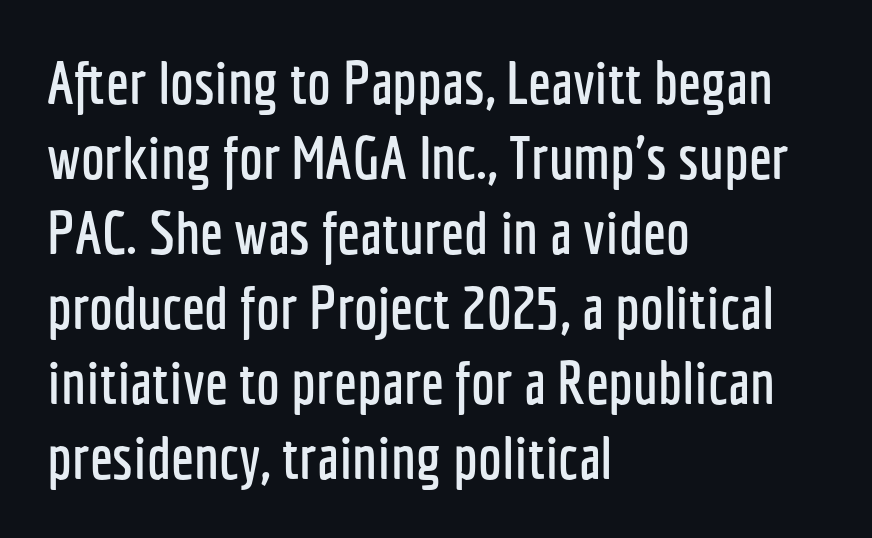
{"serif": "no", "italic": "no", "width": "condensed", "stroke_contrast": "low", "x_height": "medium", "monospaced": "no", "underline": "no", "align": "left", "line_spacing": "normal", "line_spacing_ratio": 1.25, "letter_spacing": "normal", "letter_spacing_em": 0.0, "glyph_px": 60}
